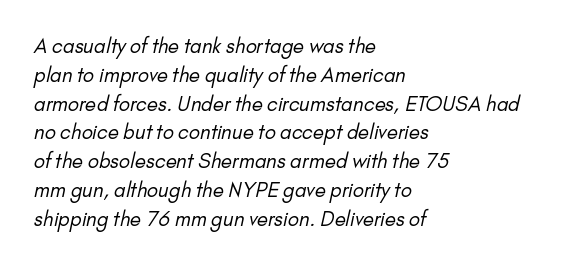
Notice how the passage keeps a crisp vertical edge on the left only. The rendering uses a moderate line-height, typical for paragraphs. This rendering features lettering with no underline. Tracking value appears to be zero — textbook default spacing. The cut favours lightness, reaching ordinary text weight at its darkest.
